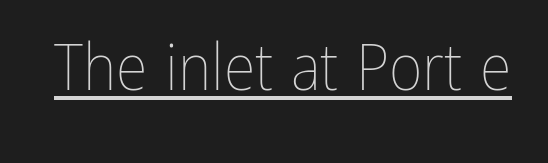
Stems here are at most as thick as an everyday book face. Underlining? Definitely there. Varying glyph widths throughout — classic text-font behaviour. Students, note that the glyphs here touch the page at normal intervals. Ordinary non-slanted type is in use.
